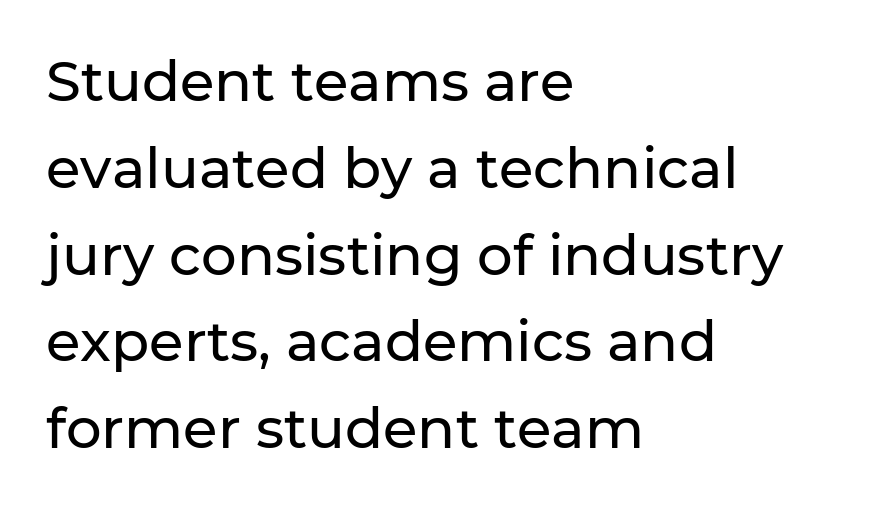
{"serif": "no", "italic": "no", "width": "normal", "stroke_contrast": "low", "x_height": "medium", "monospaced": "no", "underline": "no", "align": "left", "line_spacing": "normal", "line_spacing_ratio": 1.55, "letter_spacing": "normal", "letter_spacing_em": 0.0, "glyph_px": 56}
